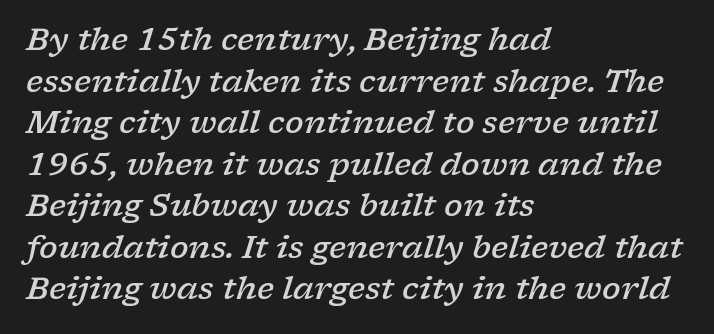
It's the slanting kind of type. A bare baseline throughout the passage. Little horizontal feet cap the strokes, marking this as serif type. Inter-character spacing is left at the font's built-in metrics. Do the characters align in a grid? No, the font is proportional.
